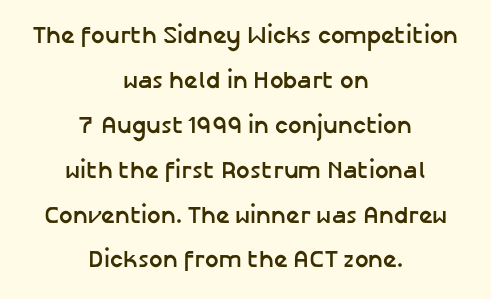
The image shows 24 px bold type, upright; set centered, line spacing 1.87x, normal letter spacing, not underlined.
